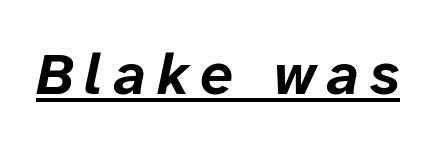
Quick note: underline on. A typesetter would mark this as italic. Do the characters align in a grid? No, the font is proportional. Set as a true bold cut, around the 700 mark.
